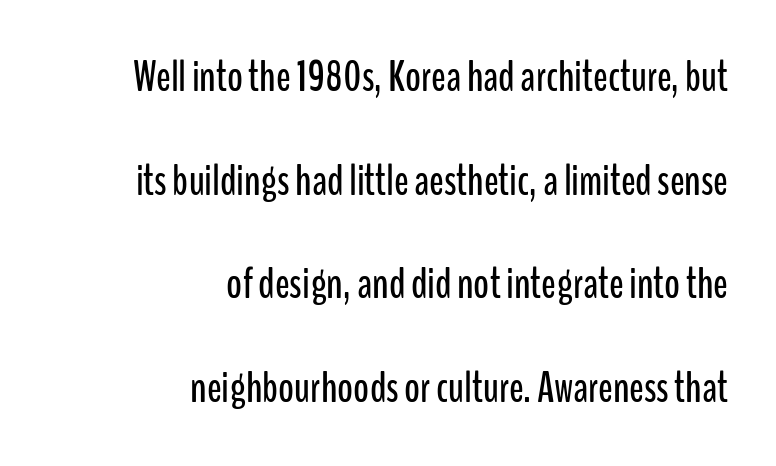
Q: Is the text italic (slanted)? A: No, it is upright.
Q: Is the typeface a serif or a sans-serif typeface? A: Sans-serif.
Q: Is the text underlined? A: No.
Q: How is the paragraph aligned? A: Right-aligned.
Q: Is the spacing between letters normal or unusually wide? A: Normal.
Q: Is the spacing between lines tight, normal or loose? A: Loose.
Q: Width (condensed, normal, or wide)? A: Condensed.
Q: Stroke contrast? A: Low.
Q: x-height? A: Medium.
Q: Monospaced? A: No.
